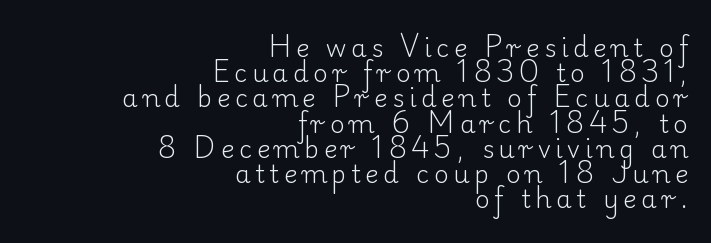
{"italic": "no", "bold": "no", "underline": "no", "align": "right", "line_spacing": "tight", "line_spacing_ratio": 1.01, "glyph_px": 25}
